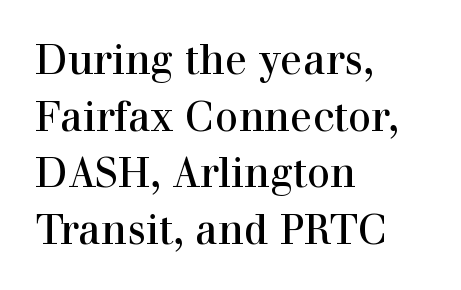
The image shows 41 px regular-weight serif type, upright; set left-aligned, normal line spacing (1.38x), normal letter spacing, not underlined; high stroke contrast and a medium x-height.
